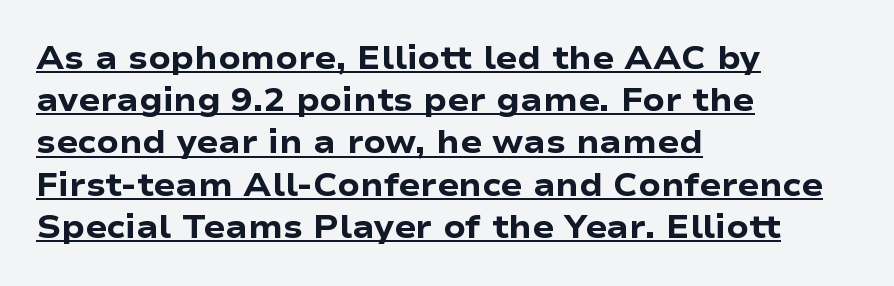
{"serif": "no", "italic": "no", "bold": "yes", "weight": "heavy", "width": "wide", "stroke_contrast": "low", "x_height": "medium", "monospaced": "no", "underline": "yes", "align": "left", "line_spacing": "normal", "line_spacing_ratio": 1.32, "letter_spacing": "normal", "letter_spacing_em": 0.0, "glyph_px": 32}
